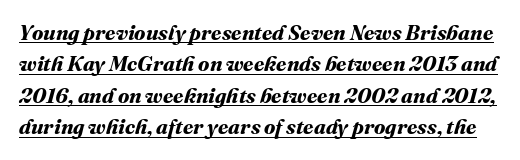
Words appear dense and cohesive because spacing is normal. The space between consecutive lines is moderate. Strong, thick strokes mark this as bold type. The glyphs are accompanied by a horizontal stroke just below them.
